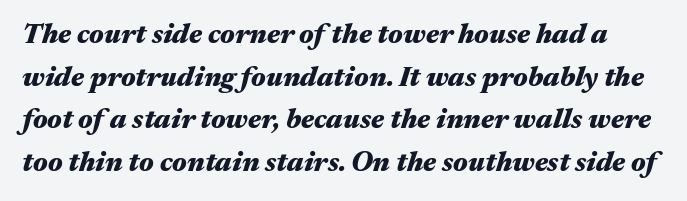
If you drew a line through each stem, it would be angled. Each new line begins a customary step beneath the previous one. A full-strength bold gives these letters their thick strokes. The passage shown is typed in a proportional face where columns would drift. The foot of each line stays bare and open. Characters follow at the spacing the type designer built in.
